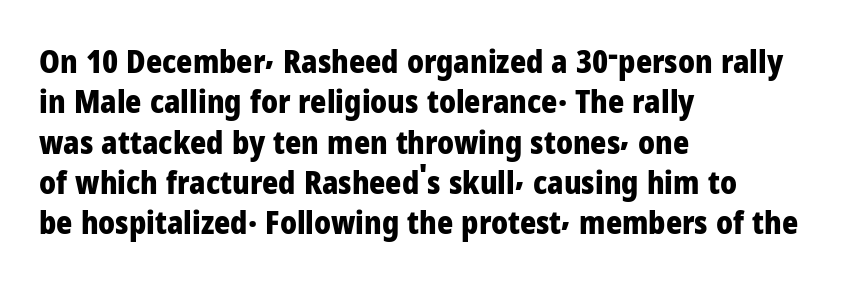
{"serif": "no", "italic": "no", "bold": "yes", "weight": "heavy", "width": "normal", "stroke_contrast": "low", "x_height": "medium", "monospaced": "no", "underline": "no", "align": "left", "line_spacing": "normal", "line_spacing_ratio": 1.3, "letter_spacing": "normal", "letter_spacing_em": 0.0, "glyph_px": 31}
